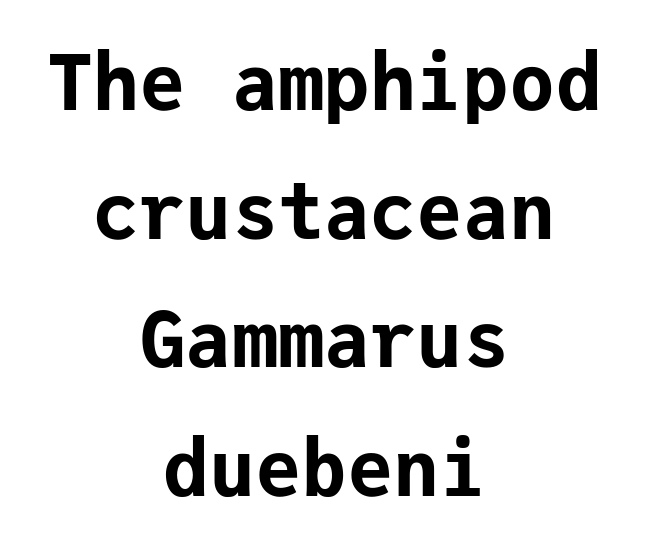
The characters look thick and weighty, a clear bold. Layout note: lines centered. A typesetter would mark this as roman, not italic. Serif or sans? Sans — the stroke terminals are bare. Does extra space separate the letters? No, they use regular spacing.
